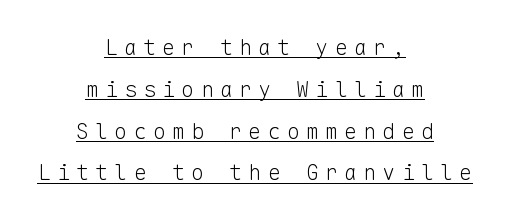
Alignment: centered. A typesetter would mark this as roman, not italic. Ink coverage per letter is moderate at most. A baseline rule has been typeset under these characters. Students, observe: this is what heavily led, spacious text looks like. This rendering widens character spacing well past its baseline value.
